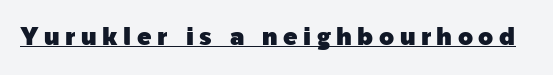
The image shows 24 px text type, upright; set unusually wide letter spacing (+0.23 em), underlined.
